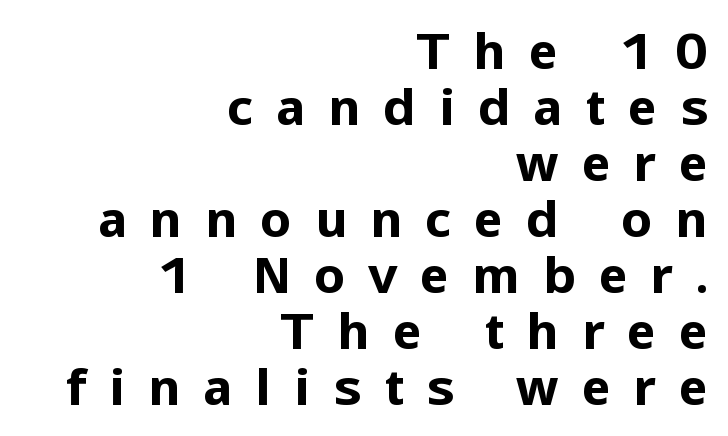
Q: Is the text bold? A: Yes.
Q: Is the text italic (slanted)? A: No, it is upright.
Q: Is the typeface a serif or a sans-serif typeface? A: Sans-serif.
Q: Is the text underlined? A: No.
Q: How is the paragraph aligned? A: Right-aligned.
Q: Is the spacing between letters normal or unusually wide? A: Unusually wide.
Q: Is the spacing between lines tight, normal or loose? A: Tight.
Q: Width (condensed, normal, or wide)? A: Normal.
Q: Stroke contrast? A: Low.
Q: x-height? A: Medium.
Q: Monospaced? A: No.
